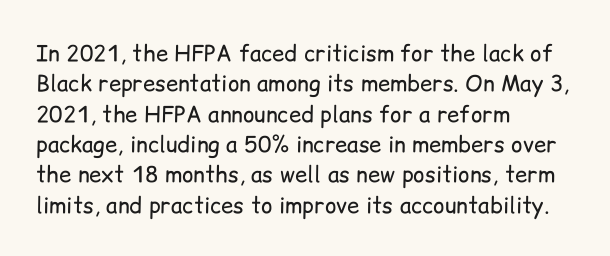
{"italic": "no", "bold": "no", "underline": "no", "align": "left", "line_spacing": "normal", "line_spacing_ratio": 1.38, "letter_spacing": "normal", "letter_spacing_em": 0.0, "glyph_px": 22}
